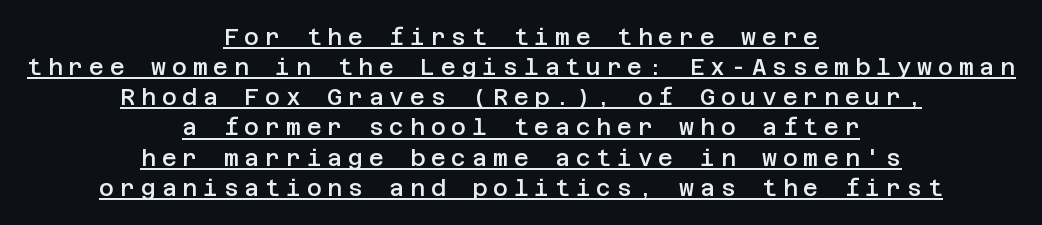
{"italic": "no", "bold": "semi", "underline": "yes", "align": "center", "line_spacing": "normal", "line_spacing_ratio": 1.31, "letter_spacing": "wide", "letter_spacing_em": 0.25, "glyph_px": 23}
